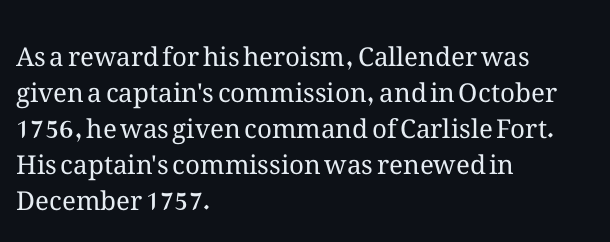
The characters are drawn with everyday or finer stroke widths. Line beginnings align vertically; line endings do not. Rule under the text: the space is simply empty. Words appear dense and cohesive because spacing is normal. Whoever set this chose a conventional vertical rhythm. Rendered with straight, roman letterforms.
